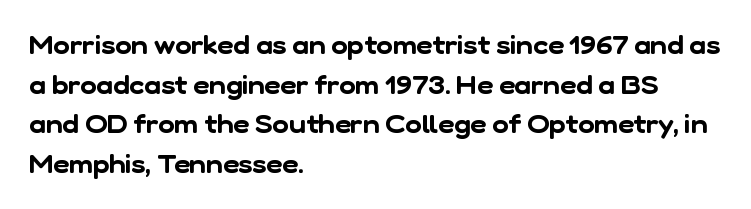
Q: Is the text underlined? A: No.
Q: How is the paragraph aligned? A: Left-aligned.
Q: Is the spacing between letters normal or unusually wide? A: Normal.
Q: Is the spacing between lines tight, normal or loose? A: Normal.
